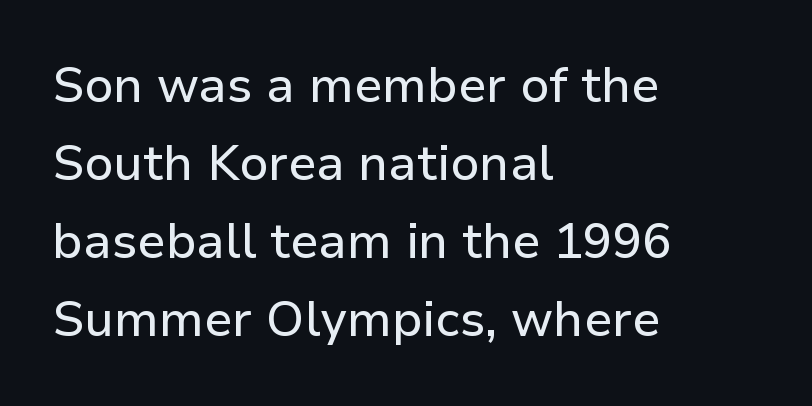
{"serif": "no", "italic": "no", "width": "normal", "stroke_contrast": "low", "x_height": "medium", "monospaced": "no", "underline": "no", "align": "left", "line_spacing": "normal", "line_spacing_ratio": 1.59, "letter_spacing": "normal", "letter_spacing_em": 0.0, "glyph_px": 49}
